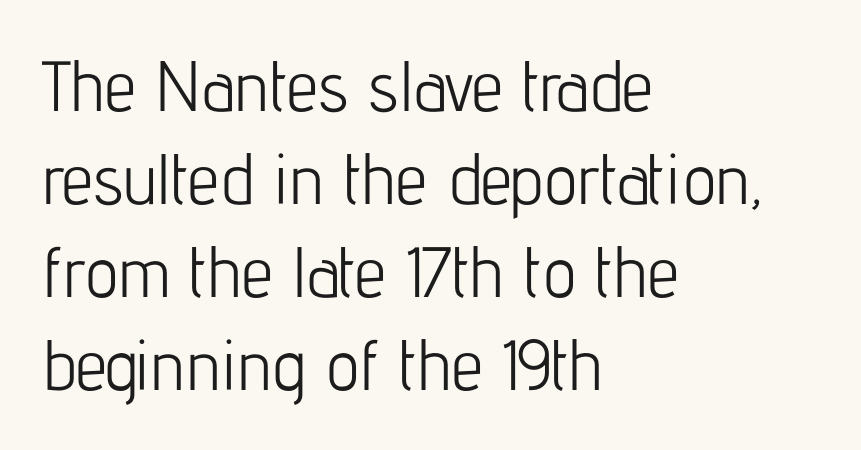
The image shows 71 px light, condensed sans-serif type, upright; set left-aligned, normal line spacing (1.31x), normal letter spacing, not underlined; low stroke contrast and a medium x-height.
